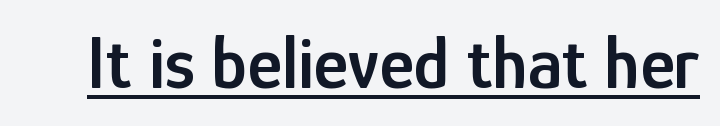
{"serif": "no", "italic": "no", "bold": "semi", "weight": "semibold", "width": "condensed", "stroke_contrast": "low", "x_height": "medium", "monospaced": "no", "underline": "yes", "letter_spacing": "normal", "letter_spacing_em": 0.0, "glyph_px": 74}
